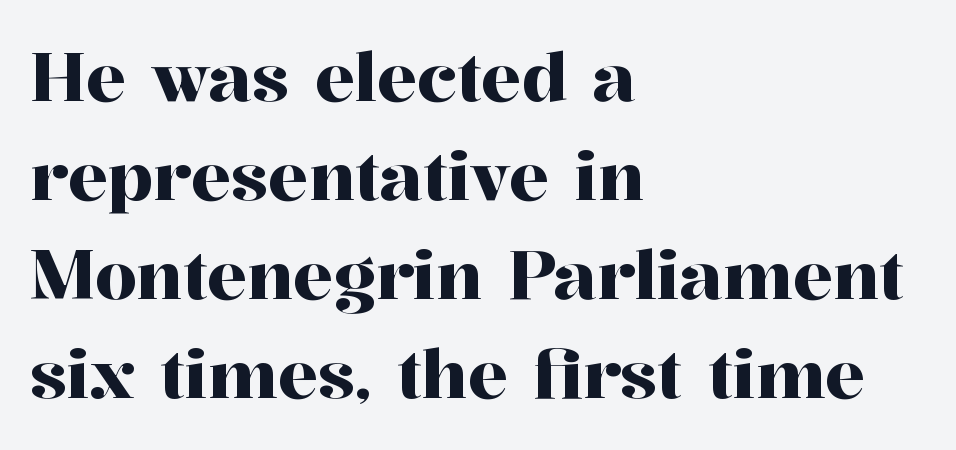
The image shows 67 px serif type, upright; set left-aligned, normal line spacing (1.48x), normal letter spacing, not underlined; high stroke contrast and a medium x-height.
